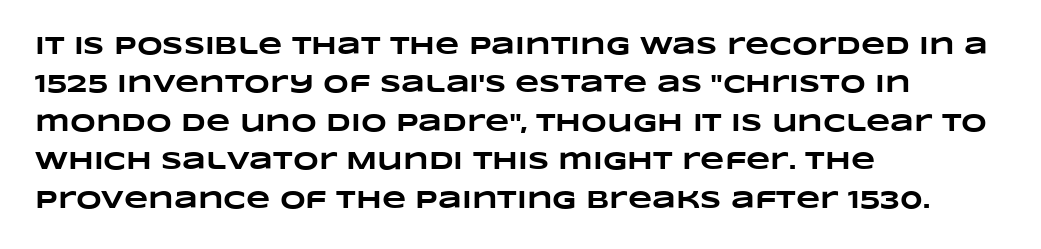
{"bold": "yes", "underline": "no", "align": "left", "line_spacing": "normal", "line_spacing_ratio": 1.54, "letter_spacing": "normal", "letter_spacing_em": 0.0, "glyph_px": 25}
